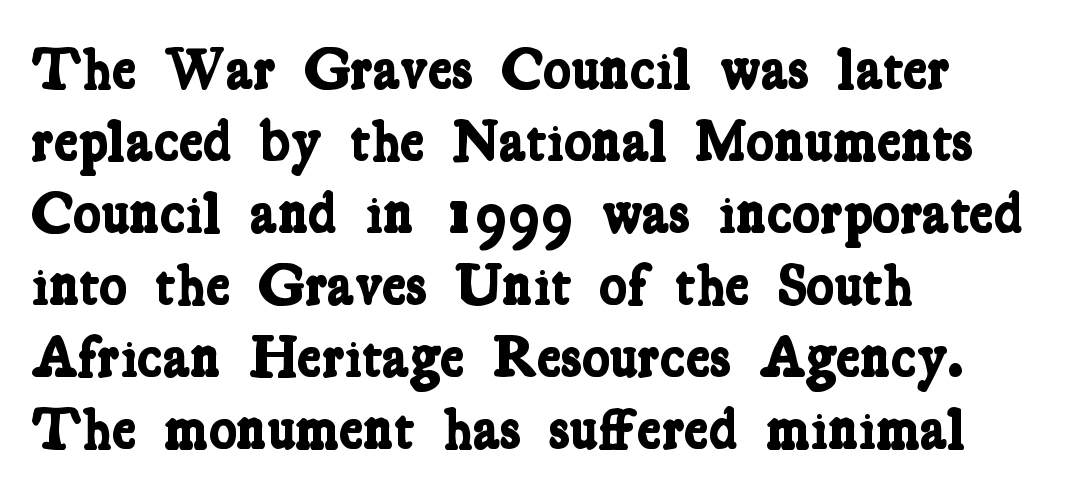
{"serif": "yes", "bold": "yes", "weight": "bold", "width": "condensed", "stroke_contrast": "low", "x_height": "medium", "monospaced": "no", "underline": "no", "align": "left", "line_spacing_ratio": 1.24, "letter_spacing": "normal", "letter_spacing_em": 0.0, "glyph_px": 58}
